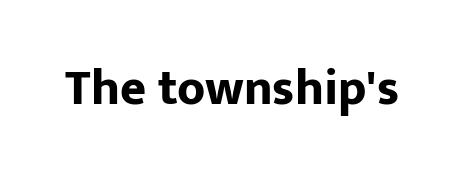
I'd call this a sans setting — the letters go barefoot. Does extra space separate the letters? No, they use regular spacing. Each letter keeps its own natural width here, so spacing adapts to shape. Beneath every word, the page is bare. These lines carry a lot of weight — the face is fully bold. Do the letters lean? They stand straight.
